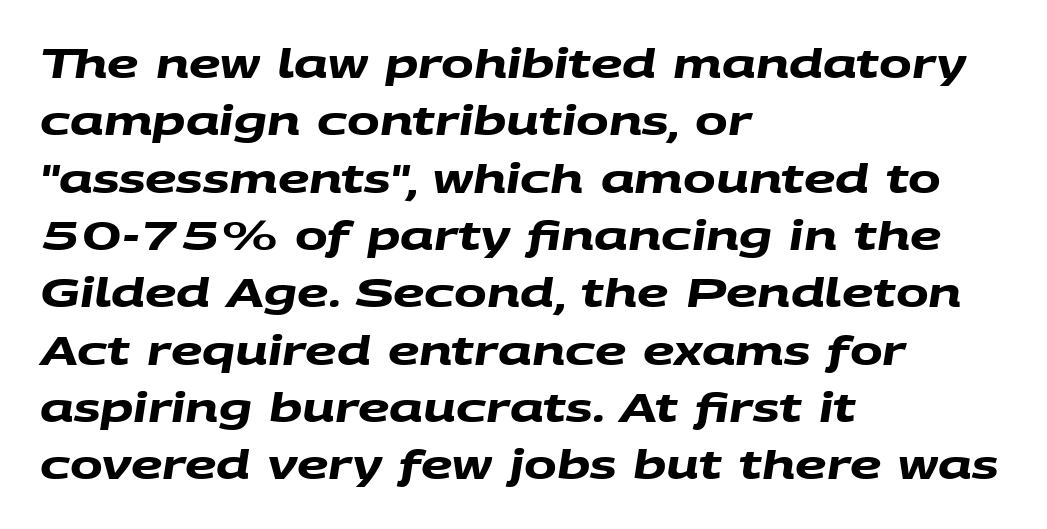
Glance below the letters and you will spot only blank space. Compared with a centered layout, this one pins lines to the left instead. The tracking reads as untouched default to a designer's eye. Pretty heavy lettering here — definitely bold. Is there much room between lines? A standard amount, neither cramped nor airy. To sum up the face: it is a sans, with no serifs.
